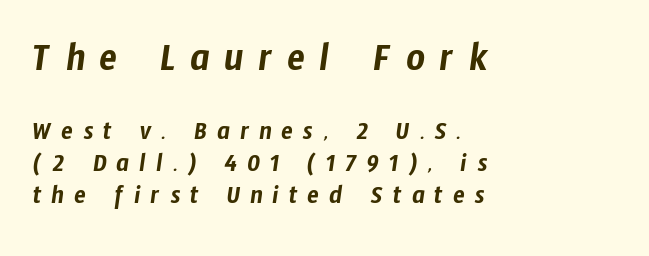
{"serif": "no", "width": "condensed", "stroke_contrast": "low", "x_height": "medium", "monospaced": "no", "underline": "no", "align": "left", "line_spacing_ratio": 1.18, "letter_spacing": "wide", "letter_spacing_em": 0.36, "larger_block": "first", "size_ratio": 1.52, "glyph_px": 41}
